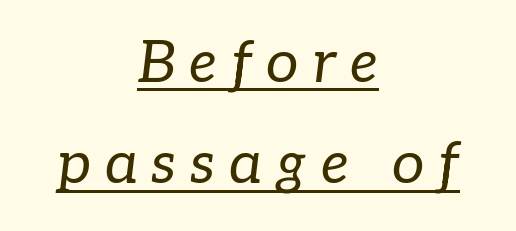
The image shows 58 px regular-weight serif type, italic (leaning right); set centered, line spacing 1.75x, unusually wide letter spacing (+0.24 em), underlined; low stroke contrast and a medium x-height.
